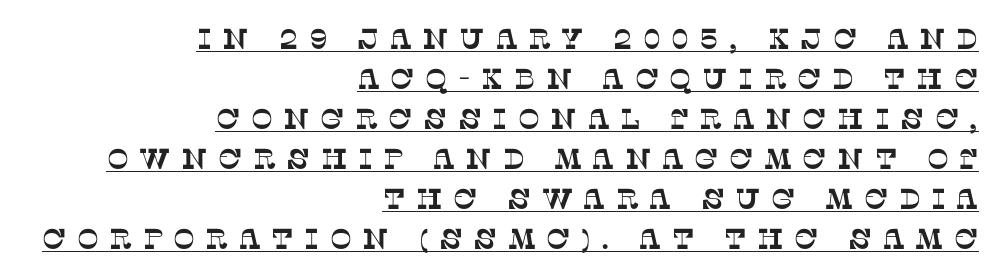
The passage shown is underscored from start to finish. Baseline-to-baseline distance is the conventional proportion of letter height. Typeset ragged left — the right edge is the straight one. Are there feet on the stems? There are — it's a serif. Spacing verdict: proportional, widths tailored to each character.
